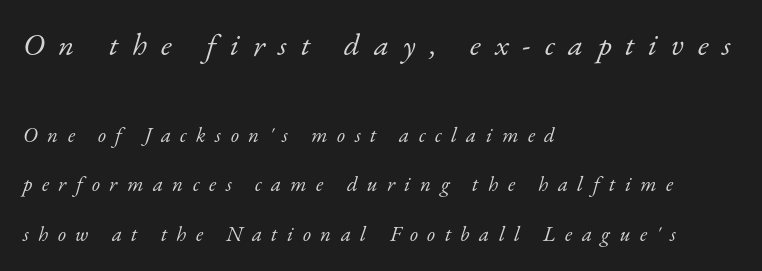
The image shows 31 px light serif type, italic (leaning right); set left-aligned, loose line spacing (2.34x), unusually wide letter spacing (+0.45 em), not underlined; the first (top) block is 1.48x larger; low stroke contrast and a small x-height.
